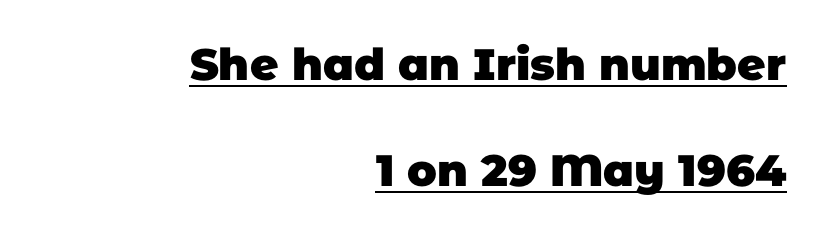
Do the characters align in a grid? No, the font is proportional. A typesetter would call this zero additional tracking. Is there an underline? Yes — a line sits under the letters. Does the copy run flush right? Yes — the right margin is perfectly even.
